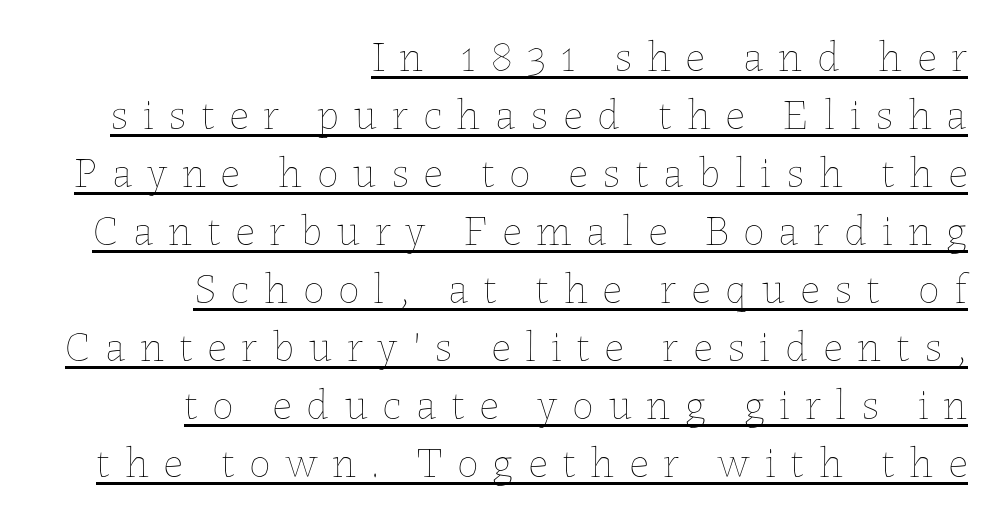
Q: Is the text bold? A: No.
Q: Is the text italic (slanted)? A: No, it is upright.
Q: Is the text underlined? A: Yes.
Q: How is the paragraph aligned? A: Right-aligned.
Q: Is the spacing between letters normal or unusually wide? A: Unusually wide.
Q: Is the spacing between lines tight, normal or loose? A: Normal.
Q: Width (condensed, normal, or wide)? A: Normal.
Q: Stroke contrast? A: Low.
Q: x-height? A: Medium.
Q: Monospaced? A: No.
